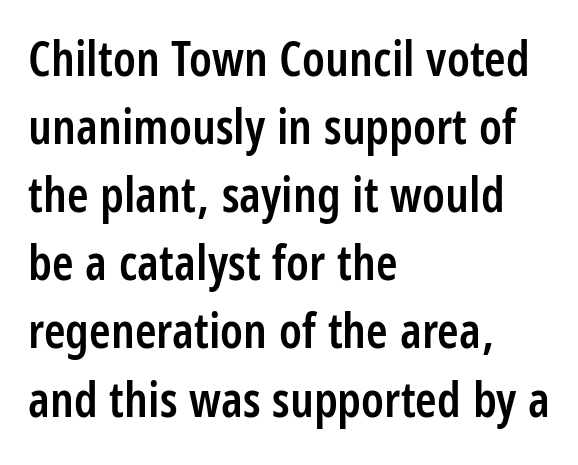
Q: Is the text bold? A: Semi-bold.
Q: Is the text italic (slanted)? A: No, it is upright.
Q: Is the typeface a serif or a sans-serif typeface? A: Sans-serif.
Q: Is the text underlined? A: No.
Q: How is the paragraph aligned? A: Left-aligned.
Q: Is the spacing between letters normal or unusually wide? A: Normal.
Q: Is the spacing between lines tight, normal or loose? A: Normal.
Q: Width (condensed, normal, or wide)? A: Condensed.
Q: Stroke contrast? A: Low.
Q: x-height? A: Large.
Q: Monospaced? A: No.
